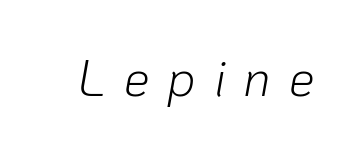
There is plenty of visible air inserted between adjacent glyphs. Words float on clear page, feet unadorned. Italic? Definitely — the glyphs are oblique. Each letter keeps its own natural width here, so spacing adapts to shape. Heaviness? Minimal to ordinary, like unemphasized prose.
